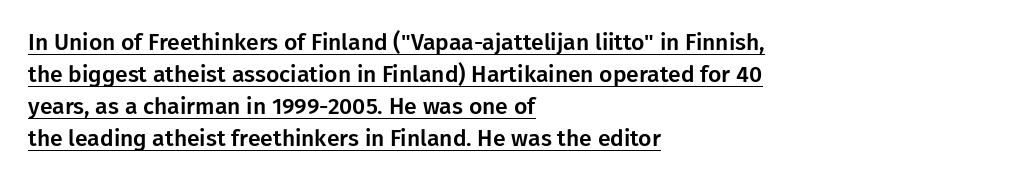
Q: Is the text italic (slanted)? A: No, it is upright.
Q: Is the text underlined? A: Yes.
Q: How is the paragraph aligned? A: Left-aligned.
Q: Is the spacing between letters normal or unusually wide? A: Normal.
Q: Is the spacing between lines tight, normal or loose? A: Normal.
